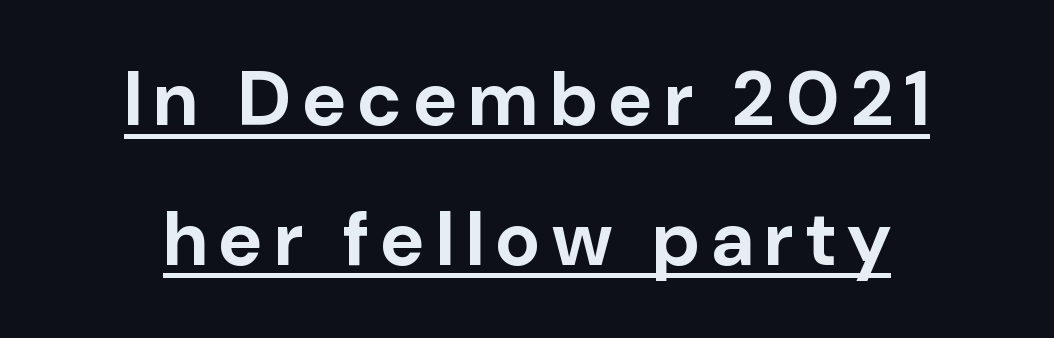
{"serif": "no", "italic": "no", "bold": "yes", "weight": "bold", "width": "normal", "stroke_contrast": "low", "x_height": "medium", "monospaced": "no", "underline": "yes", "align": "center", "line_spacing_ratio": 1.84, "glyph_px": 76}
